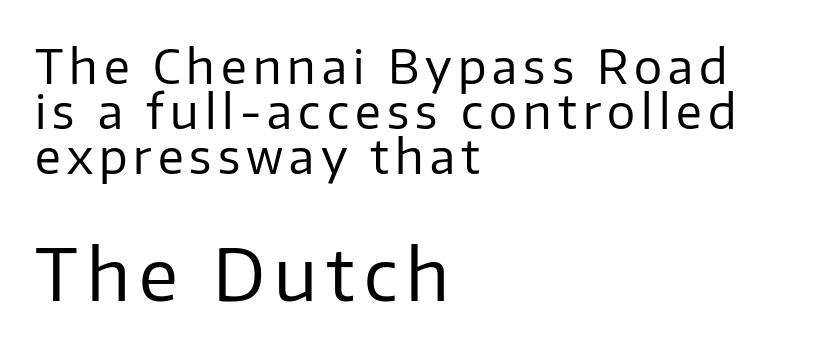
{"serif": "no", "italic": "no", "bold": "no", "weight": "regular", "width": "normal", "stroke_contrast": "low", "x_height": "medium", "monospaced": "no", "underline": "no", "align": "left", "line_spacing": "tight", "line_spacing_ratio": 0.96, "larger_block": "second", "size_ratio": 1.51, "glyph_px": 71}
